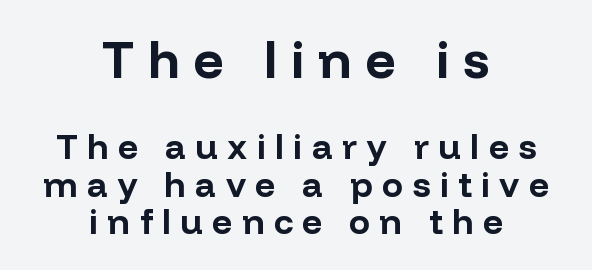
Q: Is the text bold? A: Yes.
Q: Is the text italic (slanted)? A: No, it is upright.
Q: Is the typeface a serif or a sans-serif typeface? A: Sans-serif.
Q: Is the text underlined? A: No.
Q: How is the paragraph aligned? A: Centered.
Q: Is the spacing between letters normal or unusually wide? A: Unusually wide.
Q: Is the spacing between lines tight, normal or loose? A: Tight.
Q: Which block of text is set in a larger size, the first (top) or the second (bottom)? A: The first (top) one.
Q: Width (condensed, normal, or wide)? A: Normal.
Q: Stroke contrast? A: Low.
Q: x-height? A: Medium.
Q: Monospaced? A: No.
